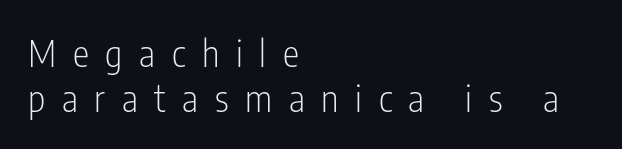
The image shows 37 px light, condensed sans-serif type, upright; set left-aligned, line spacing 1.21x, unusually wide letter spacing (+0.45 em), not underlined; low stroke contrast and a medium x-height.
